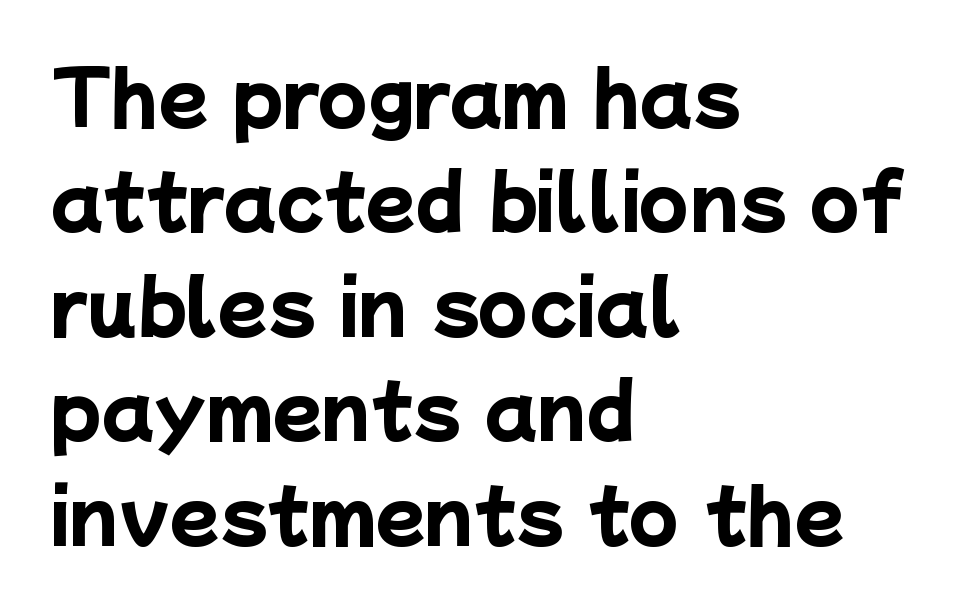
{"serif": "no", "bold": "yes", "weight": "heavy", "width": "normal", "stroke_contrast": "low", "x_height": "medium", "monospaced": "no", "underline": "no", "align": "left", "line_spacing": "normal", "line_spacing_ratio": 1.45, "letter_spacing": "normal", "letter_spacing_em": 0.0, "glyph_px": 72}
